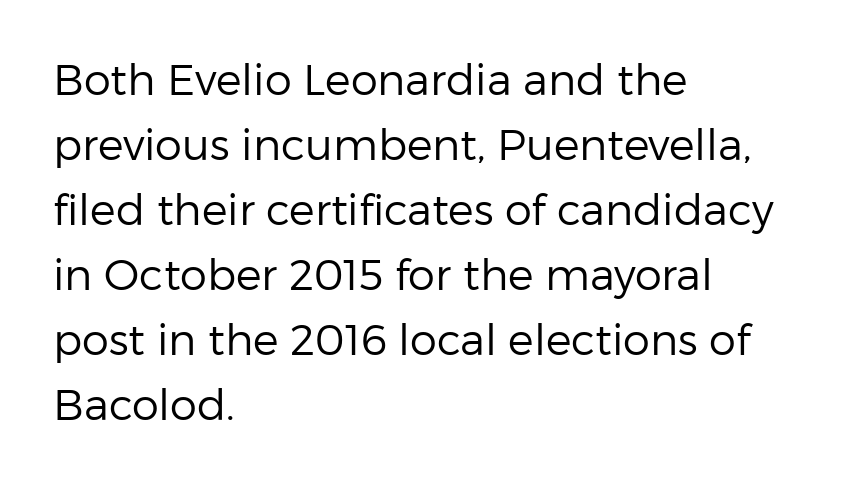
Q: Is the text bold? A: No.
Q: Is the text italic (slanted)? A: No, it is upright.
Q: Is the typeface a serif or a sans-serif typeface? A: Sans-serif.
Q: Is the text underlined? A: No.
Q: How is the paragraph aligned? A: Left-aligned.
Q: Is the spacing between letters normal or unusually wide? A: Normal.
Q: Is the spacing between lines tight, normal or loose? A: Normal.
Q: Width (condensed, normal, or wide)? A: Normal.
Q: Stroke contrast? A: Low.
Q: x-height? A: Medium.
Q: Monospaced? A: No.
